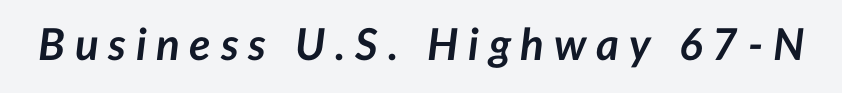
Q: Is the text bold? A: Yes.
Q: Is the text italic (slanted)? A: Yes, it leans right by about 7 degrees.
Q: Is the text underlined? A: No.
Q: Is the spacing between letters normal or unusually wide? A: Unusually wide.
Q: Width (condensed, normal, or wide)? A: Normal.
Q: Stroke contrast? A: Low.
Q: x-height? A: Medium.
Q: Monospaced? A: No.
